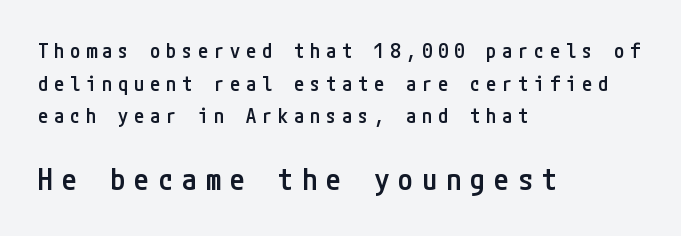
Q: Is the text bold? A: Semi-bold.
Q: Is the text italic (slanted)? A: No, it is upright.
Q: Is the typeface a serif or a sans-serif typeface? A: Sans-serif.
Q: Is the text underlined? A: No.
Q: How is the paragraph aligned? A: Left-aligned.
Q: Is the spacing between letters normal or unusually wide? A: Unusually wide.
Q: Is the spacing between lines tight, normal or loose? A: Normal.
Q: Which block of text is set in a larger size, the first (top) or the second (bottom)? A: The second (bottom) one.
Q: Width (condensed, normal, or wide)? A: Condensed.
Q: Stroke contrast? A: Low.
Q: x-height? A: Medium.
